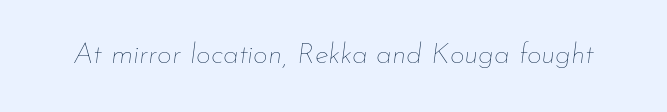
{"italic": "yes", "lean": "right", "slant_degrees": 7, "bold": "no", "weight": "thin", "width": "normal", "stroke_contrast": "low", "x_height": "small", "monospaced": "no", "underline": "no", "letter_spacing": "normal", "letter_spacing_em": 0.0, "glyph_px": 29}
